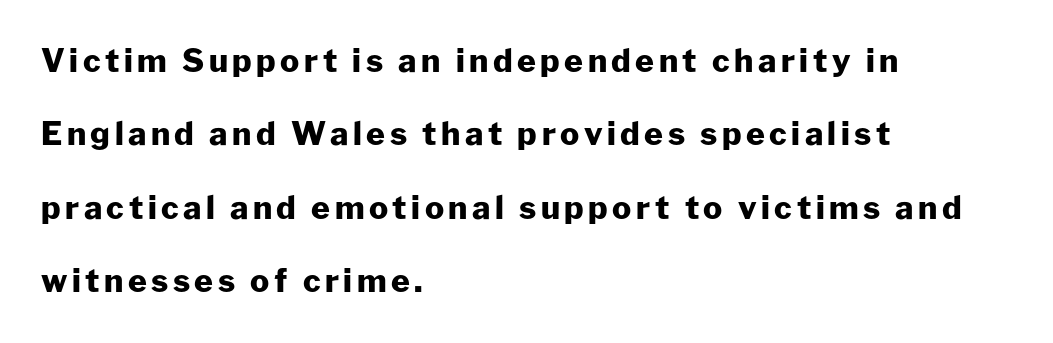
The image shows 32 px heavy sans-serif type, upright; set left-aligned, loose line spacing (2.29x), not underlined; low stroke contrast and a medium x-height.
